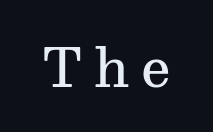
Q: Is the text bold? A: Semi-bold.
Q: Is the text italic (slanted)? A: No, it is upright.
Q: Is the typeface a serif or a sans-serif typeface? A: Serif.
Q: Is the text underlined? A: No.
Q: Is the spacing between letters normal or unusually wide? A: Unusually wide.
Q: Width (condensed, normal, or wide)? A: Normal.
Q: Stroke contrast? A: Medium.
Q: x-height? A: Medium.
Q: Monospaced? A: No.
